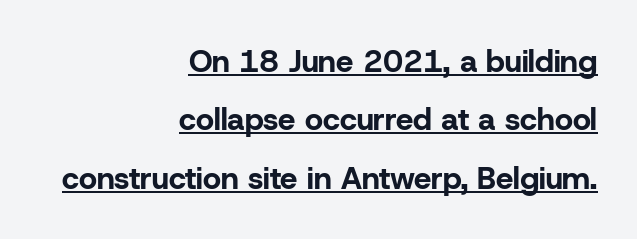
{"serif": "no", "italic": "no", "bold": "yes", "weight": "bold", "width": "normal", "stroke_contrast": "low", "x_height": "medium", "monospaced": "no", "underline": "yes", "align": "right", "line_spacing_ratio": 1.88, "letter_spacing": "normal", "letter_spacing_em": 0.0, "glyph_px": 31}
